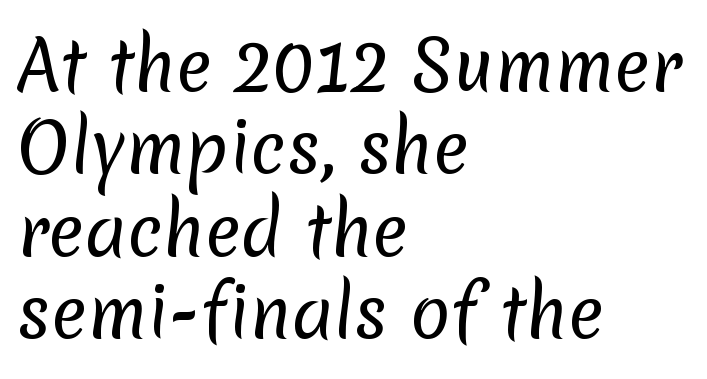
Q: Is the text bold? A: No.
Q: Is the typeface a serif or a sans-serif typeface? A: Sans-serif.
Q: Is the text underlined? A: No.
Q: How is the paragraph aligned? A: Left-aligned.
Q: Is the spacing between letters normal or unusually wide? A: Normal.
Q: Width (condensed, normal, or wide)? A: Normal.
Q: Stroke contrast? A: Low.
Q: x-height? A: Medium.
Q: Monospaced? A: No.
